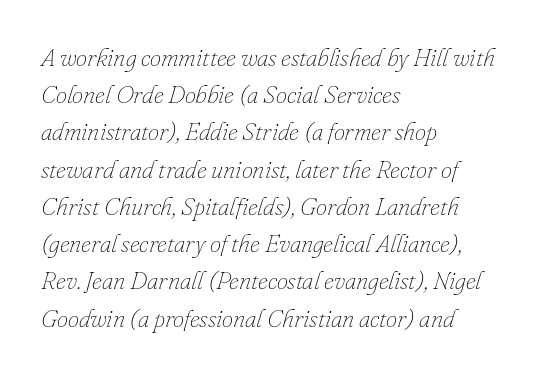
Q: Is the text bold? A: No.
Q: Is the text italic (slanted)? A: Yes, it leans right by about 16 degrees.
Q: Is the text underlined? A: No.
Q: How is the paragraph aligned? A: Left-aligned.
Q: Is the spacing between letters normal or unusually wide? A: Normal.
Q: Is the spacing between lines tight, normal or loose? A: Normal.
